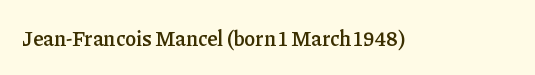
Q: Is the text bold? A: Semi-bold.
Q: Is the text italic (slanted)? A: No, it is upright.
Q: Is the text underlined? A: No.
Q: Is the spacing between letters normal or unusually wide? A: Normal.
